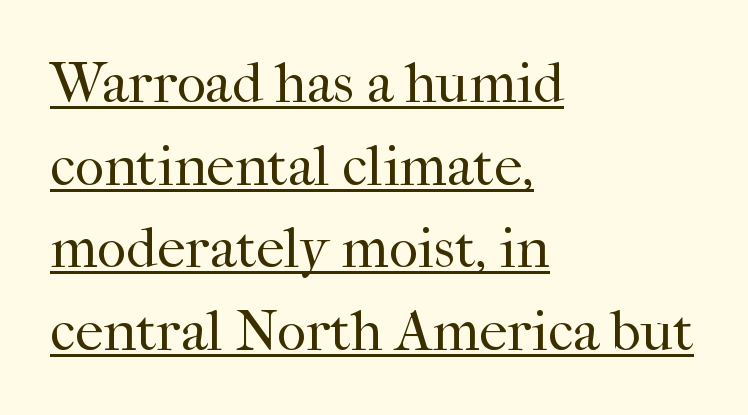
The letters advance in unequal steps, a hallmark of proportional type. Spacing between characters is what you'd get straight out of the box. A baseline rule has been typeset under these characters. A quiet, ordinary-to-light weight characterises the typeface. Stroke terminals: seriffed.
